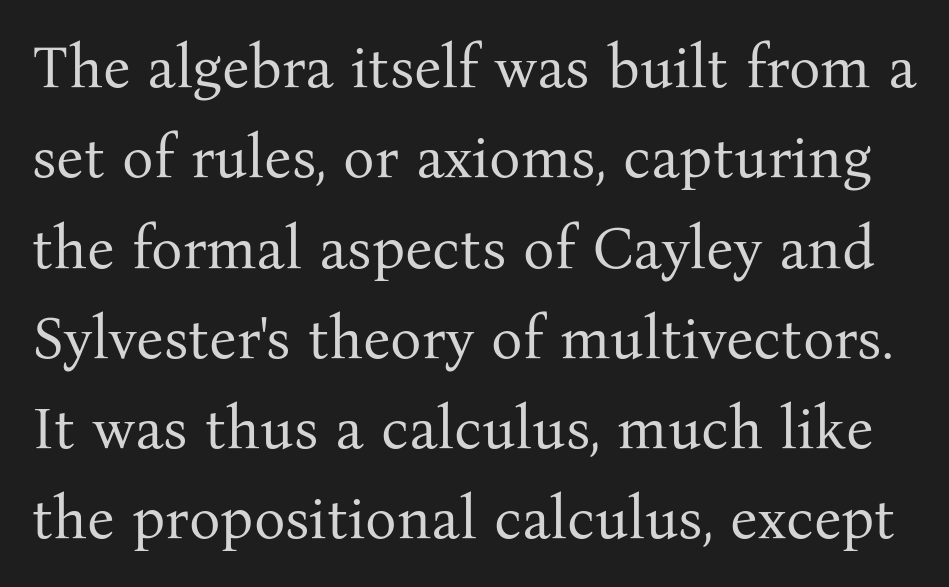
Q: Is the text bold? A: No.
Q: Is the text italic (slanted)? A: No, it is upright.
Q: Is the typeface a serif or a sans-serif typeface? A: Serif.
Q: Is the text underlined? A: No.
Q: Is the spacing between letters normal or unusually wide? A: Normal.
Q: Is the spacing between lines tight, normal or loose? A: Normal.
Q: Width (condensed, normal, or wide)? A: Normal.
Q: Stroke contrast? A: Medium.
Q: x-height? A: Medium.
Q: Monospaced? A: No.
